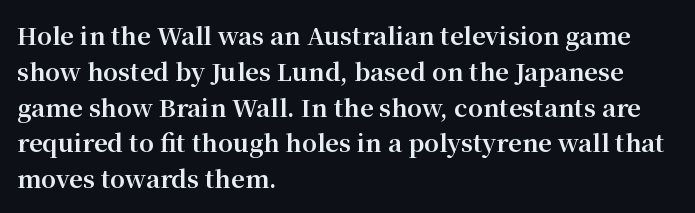
The image shows 24 px bold type, upright; set left-aligned, normal line spacing (1.49x), normal letter spacing, not underlined.
